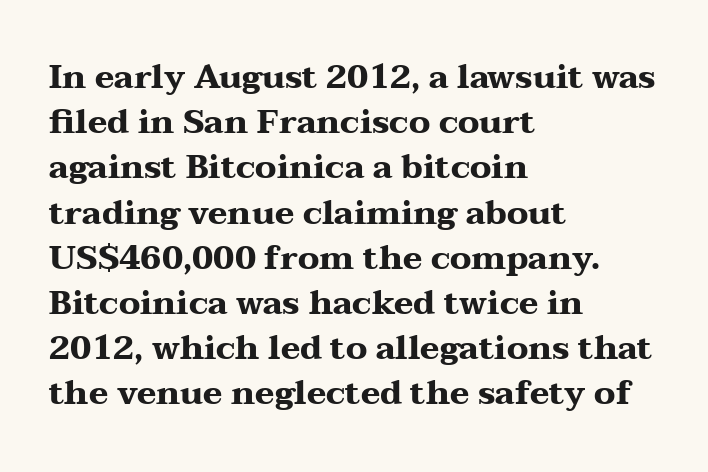
Q: Is the text bold? A: Yes.
Q: Is the text italic (slanted)? A: No, it is upright.
Q: Is the typeface a serif or a sans-serif typeface? A: Serif.
Q: Is the text underlined? A: No.
Q: How is the paragraph aligned? A: Left-aligned.
Q: Is the spacing between letters normal or unusually wide? A: Normal.
Q: Is the spacing between lines tight, normal or loose? A: Normal.
Q: Width (condensed, normal, or wide)? A: Wide.
Q: Stroke contrast? A: Medium.
Q: x-height? A: Medium.
Q: Monospaced? A: No.
